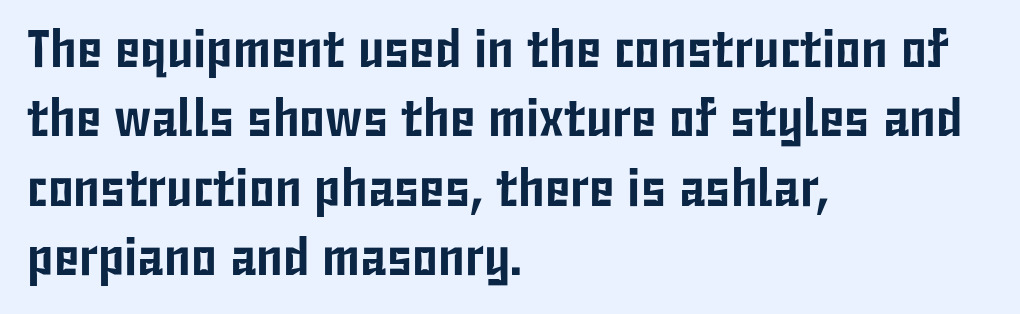
{"serif": "no", "italic": "no", "width": "condensed", "stroke_contrast": "low", "x_height": "medium", "monospaced": "no", "underline": "no", "align": "left", "line_spacing": "normal", "line_spacing_ratio": 1.31, "letter_spacing": "normal", "letter_spacing_em": 0.0, "glyph_px": 53}
